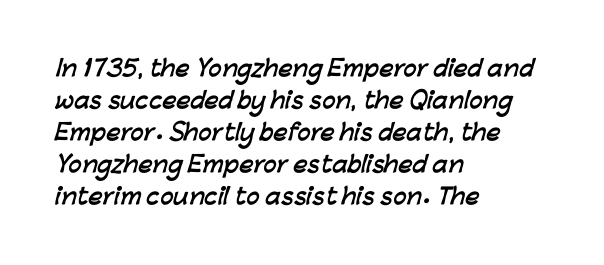
{"bold": "yes", "underline": "no", "align": "left", "line_spacing": "normal", "line_spacing_ratio": 1.46, "letter_spacing": "normal", "letter_spacing_em": 0.0, "glyph_px": 22}
